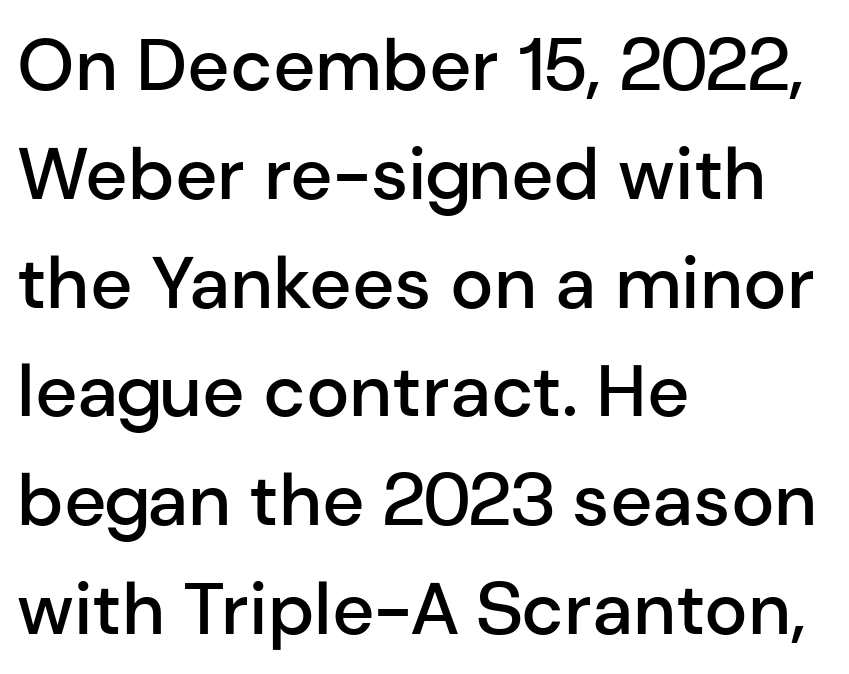
{"serif": "no", "italic": "no", "bold": "semi", "weight": "semibold", "width": "normal", "stroke_contrast": "low", "x_height": "medium", "monospaced": "no", "underline": "no", "align": "left", "line_spacing": "normal", "line_spacing_ratio": 1.49, "letter_spacing": "normal", "letter_spacing_em": 0.0, "glyph_px": 73}
